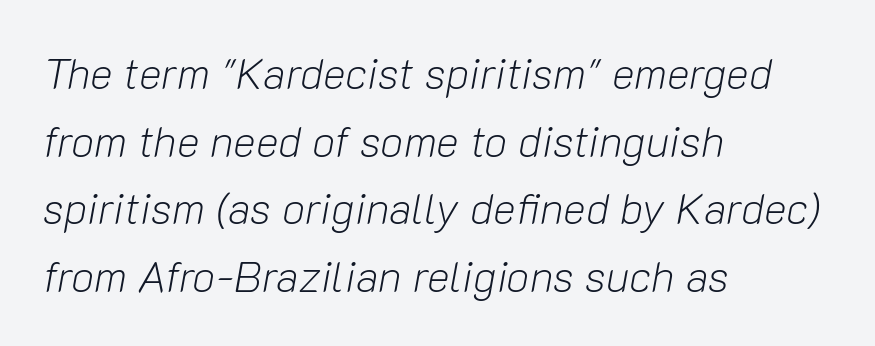
{"italic": "yes", "lean": "right", "slant_degrees": 10, "bold": "no", "weight": "light", "width": "normal", "stroke_contrast": "low", "x_height": "medium", "monospaced": "no", "underline": "no", "align": "left", "line_spacing": "normal", "line_spacing_ratio": 1.57, "letter_spacing": "normal", "letter_spacing_em": 0.0, "glyph_px": 43}
